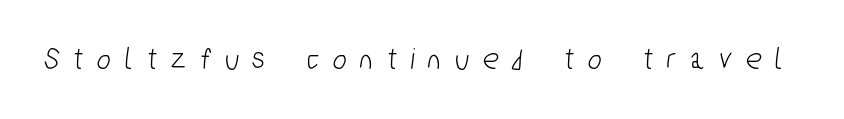
The rendering uses natural spacing where letterforms have individual widths. The space directly below the letters is spotless. Here the glyphs are tracked loosely, breaking word shapes into spaced letters. You can tell from the bare stems that sans-serif type was used.
